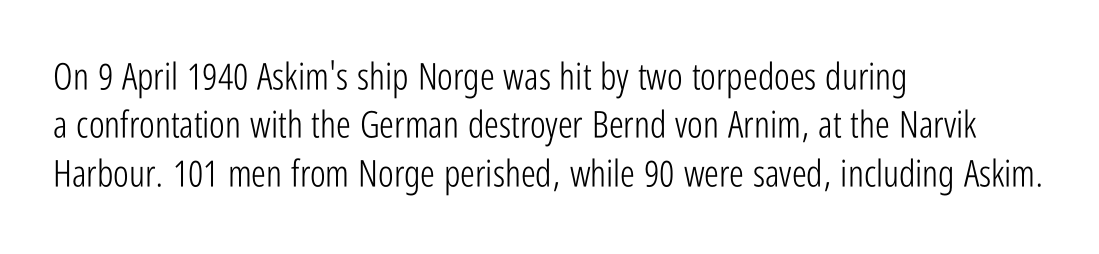
Is there any slant? The stems are plumb. The typesetting does not lean heavy: it is not bold. Decoration check: the copy has no underline. Typographically, this falls in the sans-serif category. In terms of letterspacing, this is plain default setting.
